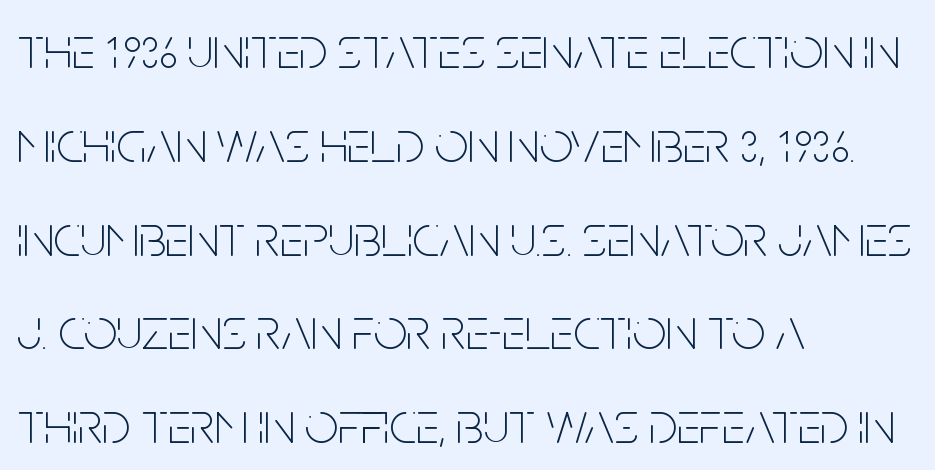
{"serif": "no", "italic": "no", "bold": "no", "weight": "thin", "width": "condensed", "stroke_contrast": "low", "x_height": "large", "monospaced": "no", "underline": "no", "align": "left", "line_spacing": "normal", "line_spacing_ratio": 1.59, "letter_spacing": "normal", "letter_spacing_em": 0.0, "glyph_px": 59}
